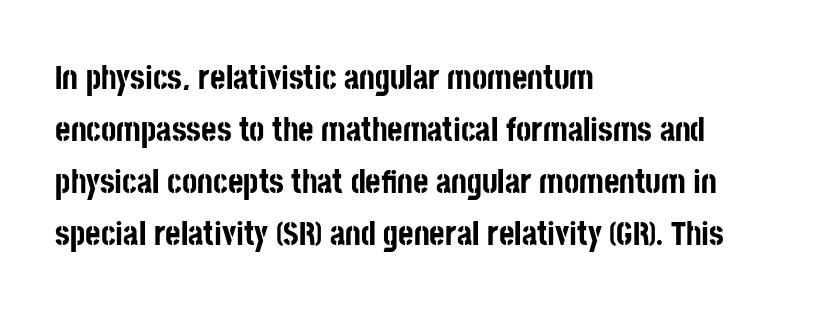
Q: Is the text bold? A: Yes.
Q: Is the text italic (slanted)? A: No, it is upright.
Q: Is the typeface a serif or a sans-serif typeface? A: Sans-serif.
Q: Is the text underlined? A: No.
Q: How is the paragraph aligned? A: Left-aligned.
Q: Is the spacing between letters normal or unusually wide? A: Normal.
Q: Is the spacing between lines tight, normal or loose? A: Normal.
Q: Width (condensed, normal, or wide)? A: Condensed.
Q: Stroke contrast? A: Low.
Q: x-height? A: Large.
Q: Monospaced? A: No.
